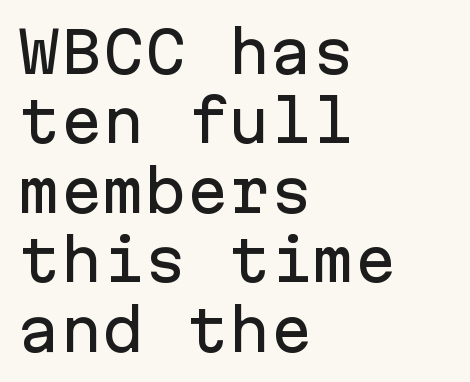
Q: Is the text italic (slanted)? A: No, it is upright.
Q: Is the typeface a serif or a sans-serif typeface? A: Sans-serif.
Q: Is the text underlined? A: No.
Q: How is the paragraph aligned? A: Left-aligned.
Q: Is the spacing between letters normal or unusually wide? A: Normal.
Q: Width (condensed, normal, or wide)? A: Normal.
Q: Stroke contrast? A: Low.
Q: x-height? A: Medium.
Q: Monospaced? A: Yes.
